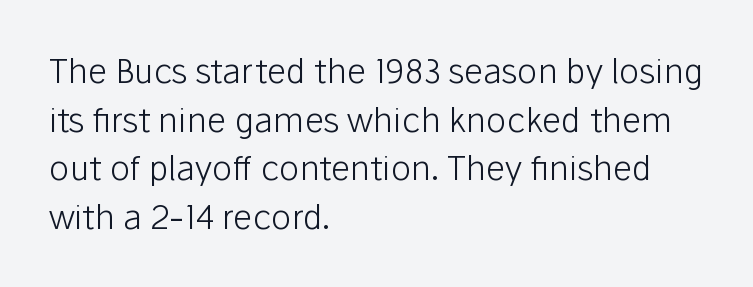
{"serif": "no", "italic": "no", "bold": "no", "weight": "light", "width": "normal", "stroke_contrast": "low", "x_height": "medium", "monospaced": "no", "underline": "no", "align": "left", "line_spacing": "normal", "line_spacing_ratio": 1.43, "letter_spacing": "normal", "letter_spacing_em": 0.0, "glyph_px": 34}
